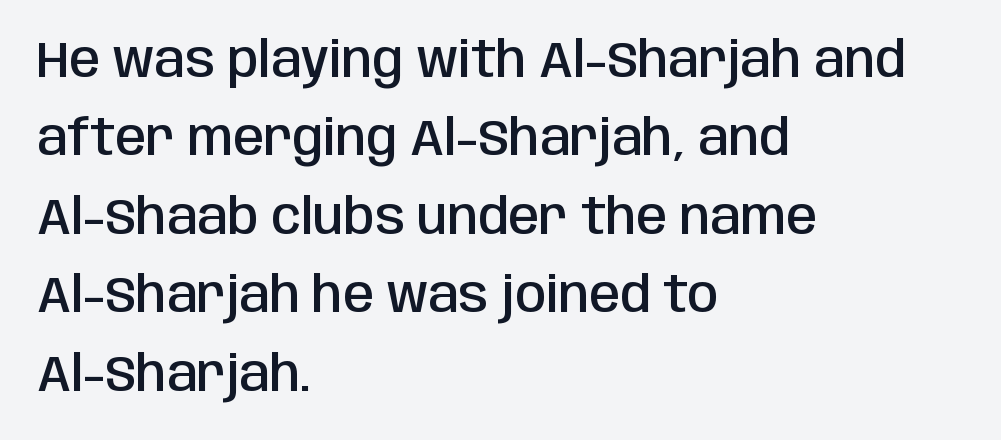
{"serif": "no", "italic": "no", "bold": "semi", "weight": "semibold", "width": "condensed", "stroke_contrast": "low", "x_height": "large", "monospaced": "no", "underline": "no", "align": "left", "line_spacing": "normal", "line_spacing_ratio": 1.57, "letter_spacing": "normal", "letter_spacing_em": 0.0, "glyph_px": 50}
